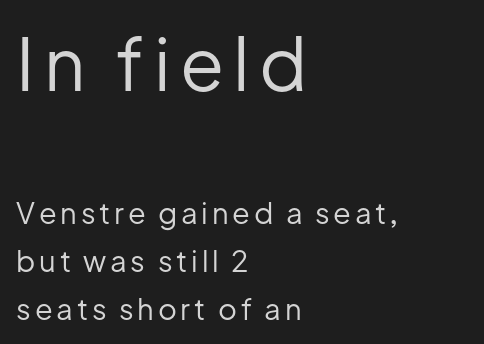
This is sans-serif lettering, the kind often seen on screens and signage. Rows of type keep a routine distance in the vertical direction. Ordinary non-slanted type is in use. Nobody drew a line under any word here.
